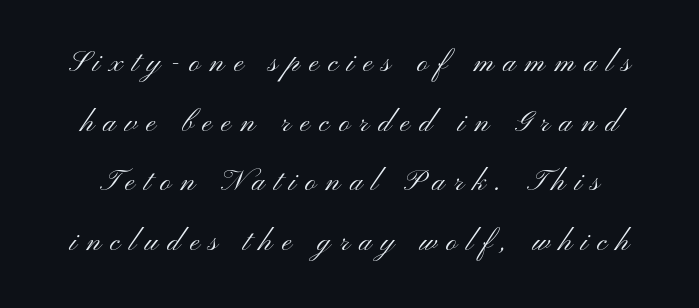
Q: Is the text bold? A: No.
Q: Is the text italic (slanted)? A: Yes.
Q: Is the typeface a serif or a sans-serif typeface? A: Sans-serif.
Q: Is the text underlined? A: No.
Q: Is the spacing between letters normal or unusually wide? A: Unusually wide.
Q: Is the spacing between lines tight, normal or loose? A: Loose.
Q: Width (condensed, normal, or wide)? A: Wide.
Q: Stroke contrast? A: Medium.
Q: x-height? A: Small.
Q: Monospaced? A: No.
